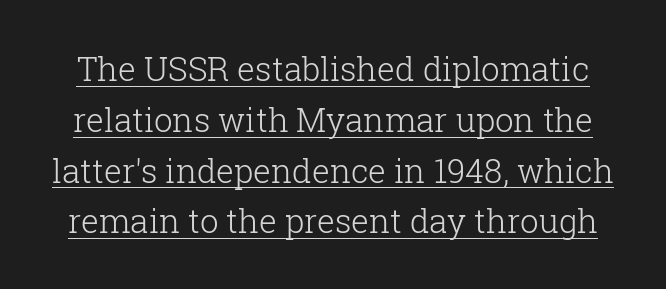
Q: Is the text bold? A: No.
Q: Is the text italic (slanted)? A: No, it is upright.
Q: Is the typeface a serif or a sans-serif typeface? A: Serif.
Q: Is the text underlined? A: Yes.
Q: Is the spacing between letters normal or unusually wide? A: Normal.
Q: Is the spacing between lines tight, normal or loose? A: Normal.
Q: Width (condensed, normal, or wide)? A: Normal.
Q: Stroke contrast? A: Low.
Q: x-height? A: Medium.
Q: Monospaced? A: No.
